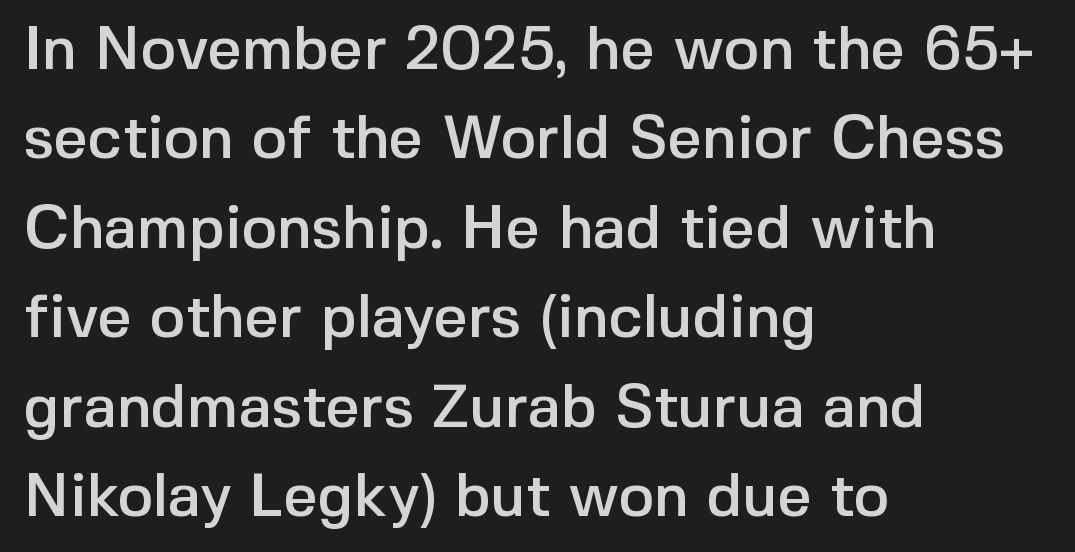
{"serif": "no", "italic": "no", "width": "normal", "x_height": "medium", "monospaced": "no", "underline": "no", "align": "left", "line_spacing": "normal", "line_spacing_ratio": 1.49, "letter_spacing": "normal", "letter_spacing_em": 0.0, "glyph_px": 60}
